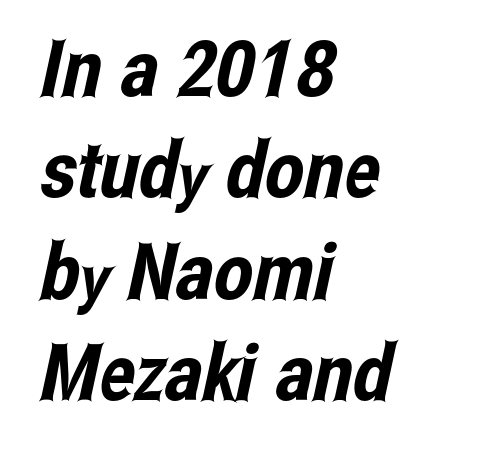
Q: Is the typeface a serif or a sans-serif typeface? A: Sans-serif.
Q: Is the text underlined? A: No.
Q: How is the paragraph aligned? A: Left-aligned.
Q: Is the spacing between letters normal or unusually wide? A: Normal.
Q: Is the spacing between lines tight, normal or loose? A: Normal.
Q: Width (condensed, normal, or wide)? A: Condensed.
Q: Stroke contrast? A: Low.
Q: x-height? A: Medium.
Q: Monospaced? A: No.
